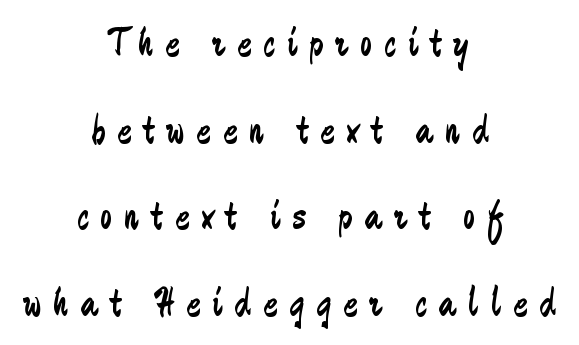
Q: Is the text bold? A: No.
Q: Is the text italic (slanted)? A: Yes.
Q: Is the typeface a serif or a sans-serif typeface? A: Sans-serif.
Q: Is the text underlined? A: No.
Q: How is the paragraph aligned? A: Centered.
Q: Is the spacing between letters normal or unusually wide? A: Unusually wide.
Q: Is the spacing between lines tight, normal or loose? A: Loose.
Q: Width (condensed, normal, or wide)? A: Condensed.
Q: Stroke contrast? A: Low.
Q: x-height? A: Medium.
Q: Monospaced? A: No.
